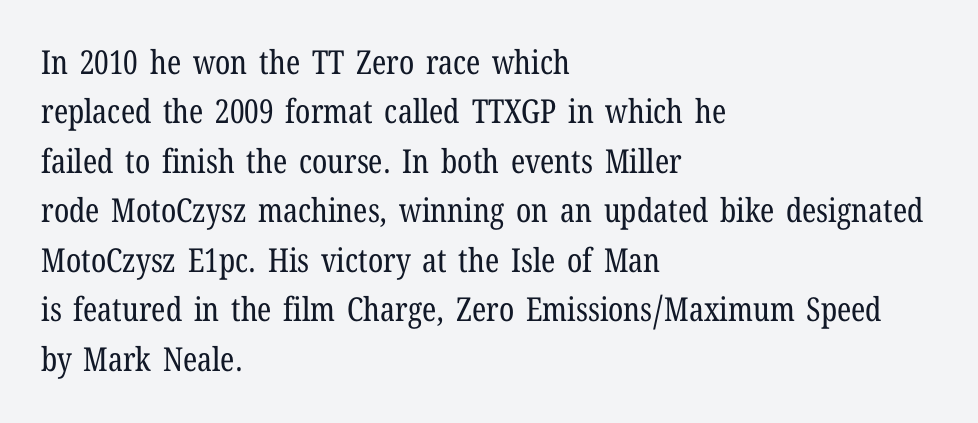
The image shows 33 px regular-weight, condensed serif type, upright; set left-aligned, normal line spacing (1.5x), normal letter spacing, not underlined; low stroke contrast and a medium x-height.
